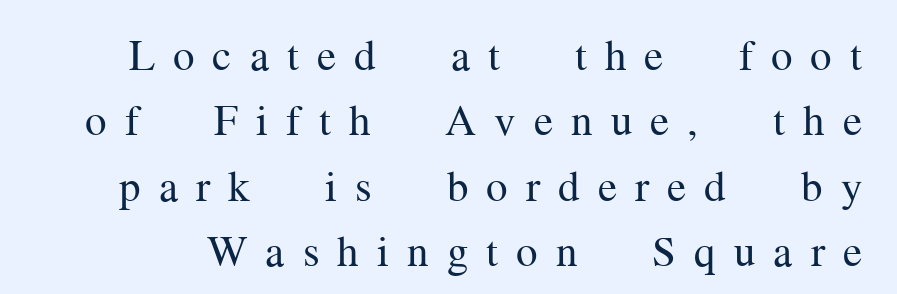
Q: Is the text bold? A: No.
Q: Is the text italic (slanted)? A: No, it is upright.
Q: Is the typeface a serif or a sans-serif typeface? A: Serif.
Q: Is the text underlined? A: No.
Q: Is the spacing between letters normal or unusually wide? A: Unusually wide.
Q: Is the spacing between lines tight, normal or loose? A: Normal.
Q: Width (condensed, normal, or wide)? A: Normal.
Q: Stroke contrast? A: Medium.
Q: x-height? A: Medium.
Q: Monospaced? A: No.
